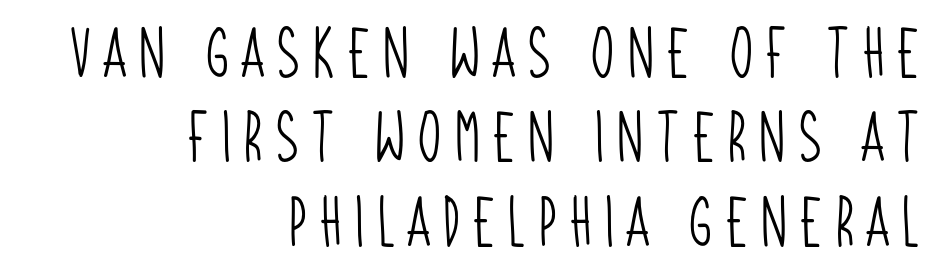
{"serif": "no", "bold": "no", "weight": "light", "width": "condensed", "stroke_contrast": "low", "x_height": "large", "monospaced": "no", "underline": "no", "align": "right", "line_spacing": "normal", "line_spacing_ratio": 1.69, "letter_spacing": "wide", "letter_spacing_em": 0.23, "glyph_px": 50}
